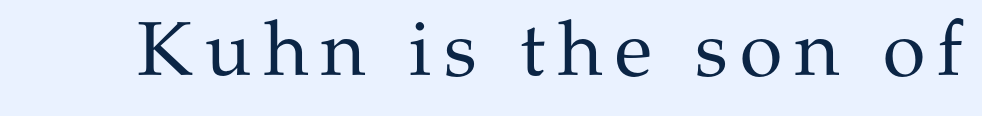
Q: Is the text bold? A: No.
Q: Is the text italic (slanted)? A: No, it is upright.
Q: Is the typeface a serif or a sans-serif typeface? A: Serif.
Q: Is the text underlined? A: No.
Q: Width (condensed, normal, or wide)? A: Normal.
Q: Stroke contrast? A: Medium.
Q: x-height? A: Medium.
Q: Monospaced? A: No.
